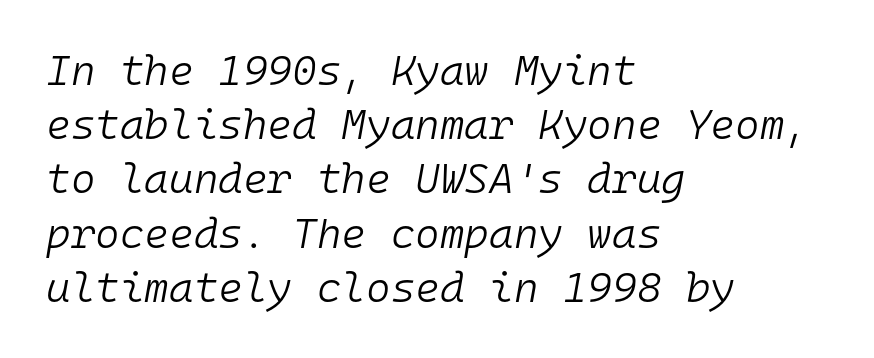
Q: Is the text bold? A: No.
Q: Is the text italic (slanted)? A: Yes, it leans right by about 10 degrees.
Q: Is the text underlined? A: No.
Q: How is the paragraph aligned? A: Left-aligned.
Q: Is the spacing between letters normal or unusually wide? A: Normal.
Q: Is the spacing between lines tight, normal or loose? A: Normal.
Q: Width (condensed, normal, or wide)? A: Normal.
Q: Stroke contrast? A: Low.
Q: x-height? A: Medium.
Q: Monospaced? A: Yes.
